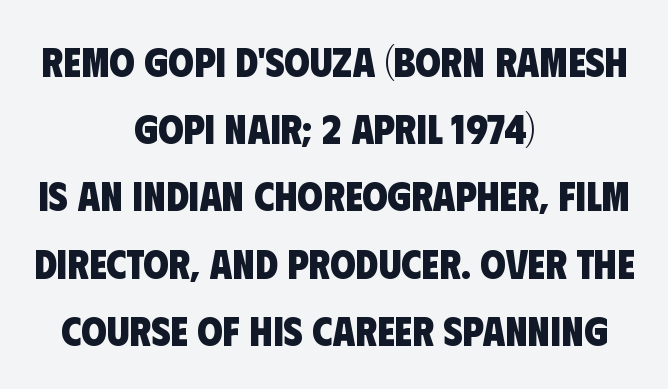
{"serif": "no", "bold": "yes", "weight": "heavy", "width": "condensed", "stroke_contrast": "low", "x_height": "large", "monospaced": "no", "underline": "no", "align": "center", "line_spacing": "normal", "line_spacing_ratio": 1.64, "letter_spacing": "normal", "letter_spacing_em": 0.0, "glyph_px": 41}
